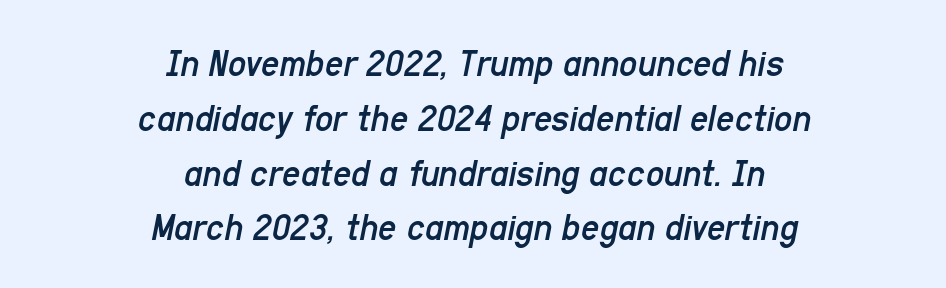
{"italic": "yes", "lean": "right", "slant_degrees": 11, "bold": "no", "weight": "regular", "width": "condensed", "stroke_contrast": "low", "x_height": "medium", "monospaced": "no", "underline": "no", "align": "center", "line_spacing": "normal", "line_spacing_ratio": 1.37, "letter_spacing": "normal", "letter_spacing_em": 0.0, "glyph_px": 40}
